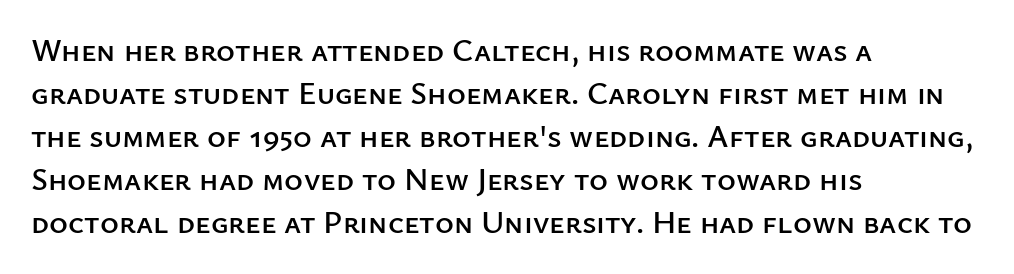
The letters stand straight up with perfectly vertical stems. Compared with typical paragraphs, the rows here are spaced about the same. Reading down the block, your eye returns to a fixed left position each line. Check where the strokes stop: nothing finishes them off — pure sans. Words appear dense and cohesive because spacing is normal.
